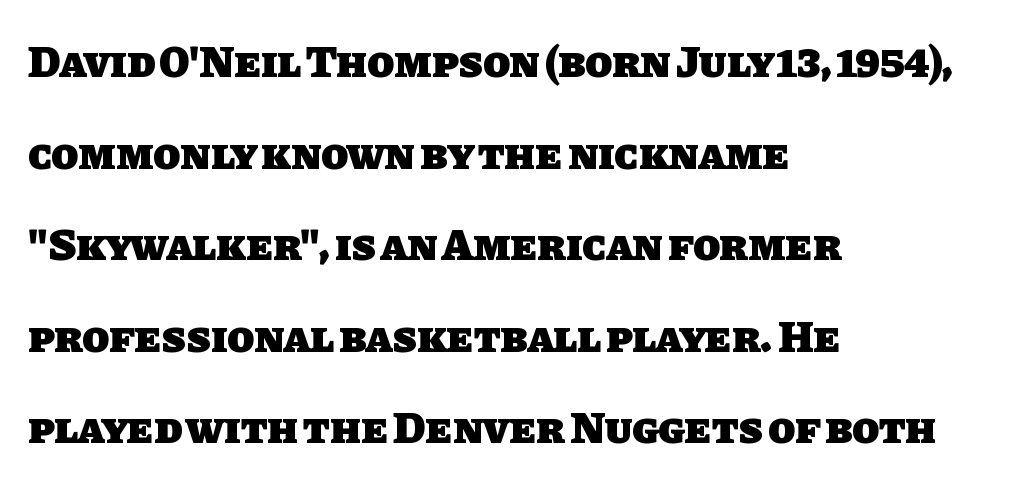
Q: Is the text bold? A: Yes.
Q: Is the typeface a serif or a sans-serif typeface? A: Sans-serif.
Q: Is the text underlined? A: No.
Q: How is the paragraph aligned? A: Left-aligned.
Q: Is the spacing between letters normal or unusually wide? A: Normal.
Q: Is the spacing between lines tight, normal or loose? A: Loose.
Q: Width (condensed, normal, or wide)? A: Normal.
Q: Stroke contrast? A: Low.
Q: x-height? A: Large.
Q: Monospaced? A: No.
